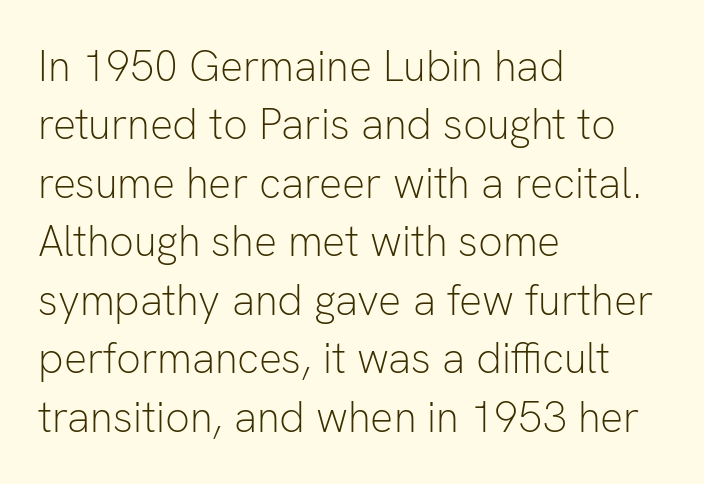
{"serif": "no", "italic": "no", "bold": "no", "weight": "light", "width": "normal", "stroke_contrast": "low", "x_height": "medium", "monospaced": "no", "underline": "no", "align": "left", "line_spacing": "normal", "line_spacing_ratio": 1.36, "letter_spacing": "normal", "letter_spacing_em": 0.0, "glyph_px": 43}
